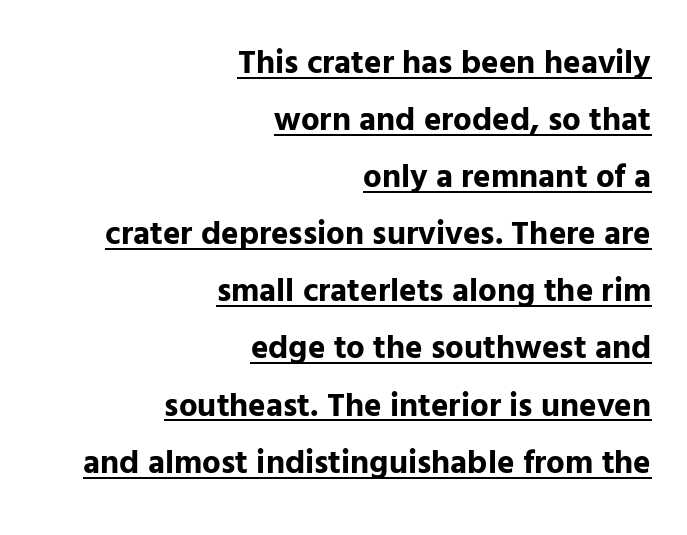
{"serif": "no", "italic": "no", "bold": "yes", "weight": "bold", "width": "normal", "stroke_contrast": "low", "x_height": "medium", "monospaced": "no", "underline": "yes", "align": "right", "line_spacing_ratio": 1.73, "letter_spacing": "normal", "letter_spacing_em": 0.0, "glyph_px": 33}
